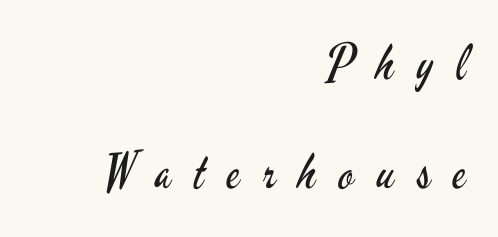
Q: Is the text bold? A: No.
Q: Is the text italic (slanted)? A: Yes.
Q: Is the typeface a serif or a sans-serif typeface? A: Sans-serif.
Q: Is the text underlined? A: No.
Q: How is the paragraph aligned? A: Right-aligned.
Q: Is the spacing between letters normal or unusually wide? A: Unusually wide.
Q: Is the spacing between lines tight, normal or loose? A: Loose.
Q: Width (condensed, normal, or wide)? A: Condensed.
Q: Stroke contrast? A: Low.
Q: x-height? A: Small.
Q: Monospaced? A: No.
